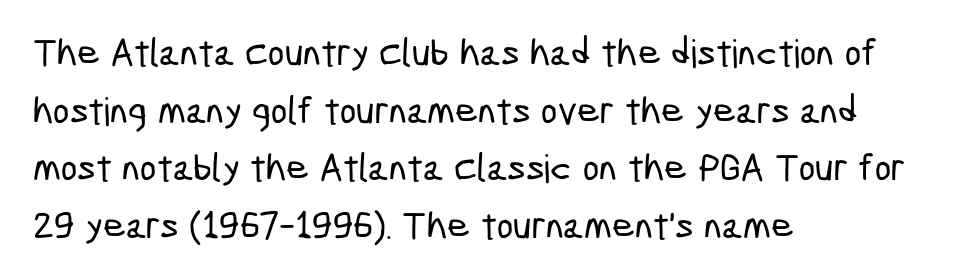
The rendering uses natural spacing where letterforms have individual widths. Leading: standard. Each word holds together tightly as a unit, with standard inter-letter gaps. Observe the absence of serifs on each vertical stroke in this sample. No word sits above an underline. Visually the block forms a straight wall on the left and a jagged coastline on the right.
